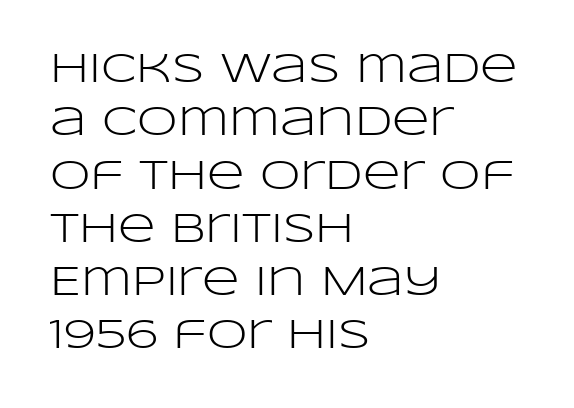
The area under the type is left untouched. Line beginnings align vertically; line endings do not. Observe the ordinary spacing: letters are neighbours, not strangers. Stroke mass is kept to a normal reading level or below. Examine the stroke ends and you'll find no serifs. Note the varied advance widths — an 'i' is clearly narrower than an 'm'.
